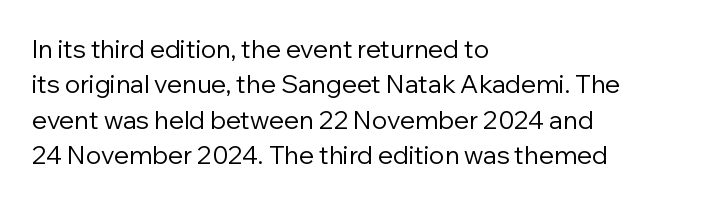
Plain, unruled lines of type. Is the type heavy? It reads as light-to-regular instead. Interline gaps are of average width in this sample. In terms of posture, this sample is upright. These lines are set flush left with a ragged right edge. Nothing unusual about the tracking: characters are spaced as the font intends.
